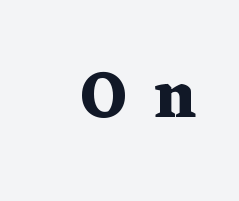
The image shows 65 px heavy, wide serif type, upright; set right-aligned, unusually wide letter spacing (+0.45 em), not underlined; medium stroke contrast and a medium x-height.
